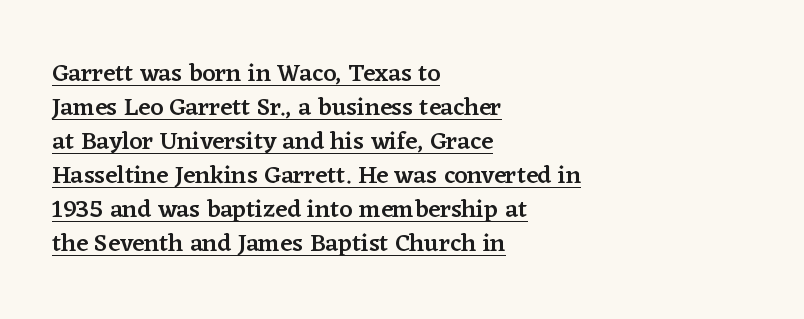
The image shows 25 px text type, upright; set left-aligned, normal line spacing (1.36x), normal letter spacing, underlined.
